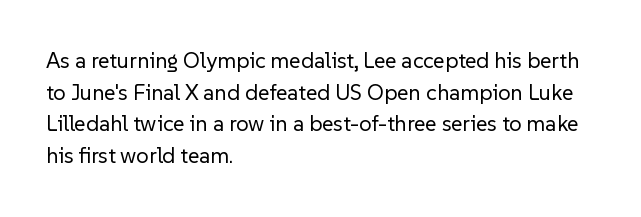
The image shows 22 px text type, upright; set left-aligned, normal line spacing (1.44x), normal letter spacing, not underlined.
